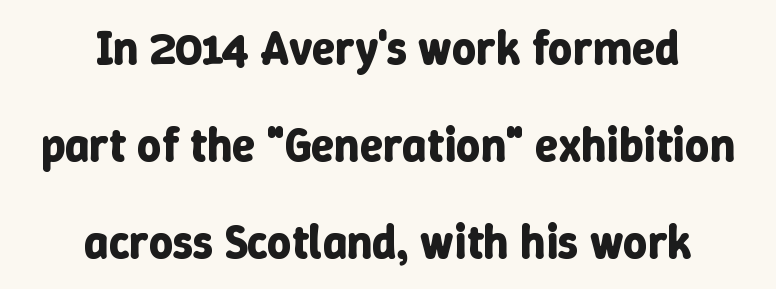
{"italic": "no", "bold": "yes", "weight": "bold", "width": "normal", "stroke_contrast": "low", "x_height": "medium", "monospaced": "no", "underline": "no", "align": "center", "line_spacing": "loose", "line_spacing_ratio": 2.06, "letter_spacing": "normal", "letter_spacing_em": 0.0, "glyph_px": 47}
